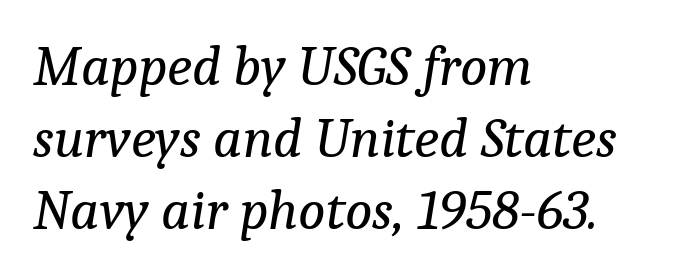
Q: Is the text bold? A: No.
Q: Is the text italic (slanted)? A: Yes, it leans right by about 9 degrees.
Q: Is the typeface a serif or a sans-serif typeface? A: Serif.
Q: Is the text underlined? A: No.
Q: How is the paragraph aligned? A: Left-aligned.
Q: Is the spacing between letters normal or unusually wide? A: Normal.
Q: Is the spacing between lines tight, normal or loose? A: Normal.
Q: Width (condensed, normal, or wide)? A: Normal.
Q: Stroke contrast? A: Low.
Q: x-height? A: Medium.
Q: Monospaced? A: No.
